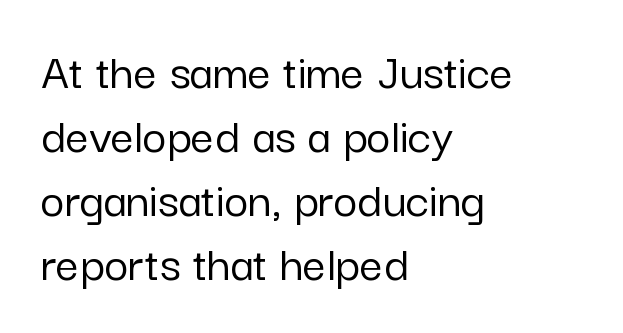
The image shows 52 px sans-serif type, upright; set left-aligned, line spacing 1.23x, normal letter spacing, not underlined; low stroke contrast and a medium x-height.
